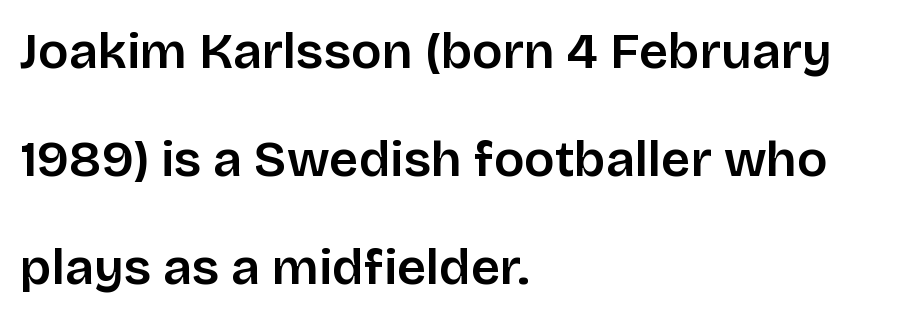
The image shows 51 px sans-serif type, upright; set left-aligned, loose line spacing (2.12x), normal letter spacing, not underlined; low stroke contrast and a large x-height.
